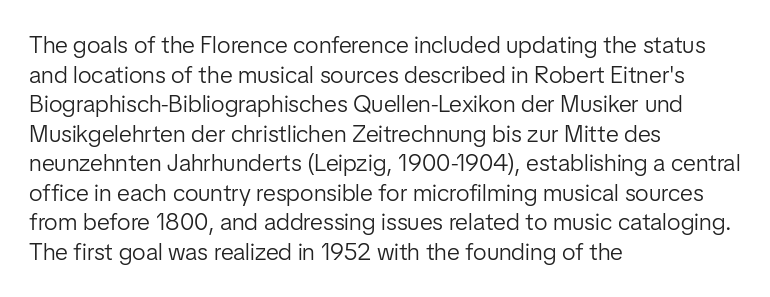
The image shows 24 px text type, upright; set left-aligned, line spacing 1.23x, normal letter spacing, not underlined.
